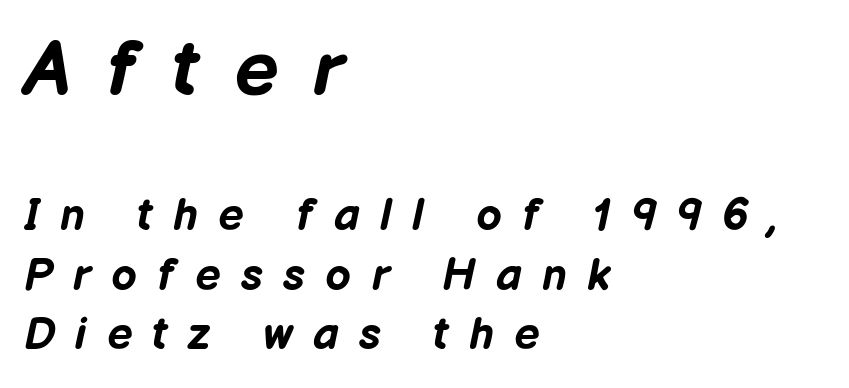
Q: Is the text bold? A: Yes.
Q: Is the text italic (slanted)? A: Yes, it leans right by about 12 degrees.
Q: Is the text underlined? A: No.
Q: How is the paragraph aligned? A: Left-aligned.
Q: Is the spacing between letters normal or unusually wide? A: Unusually wide.
Q: Is the spacing between lines tight, normal or loose? A: Normal.
Q: Which block of text is set in a larger size, the first (top) or the second (bottom)? A: The first (top) one.
Q: Width (condensed, normal, or wide)? A: Normal.
Q: Stroke contrast? A: Low.
Q: x-height? A: Medium.
Q: Monospaced? A: No.
